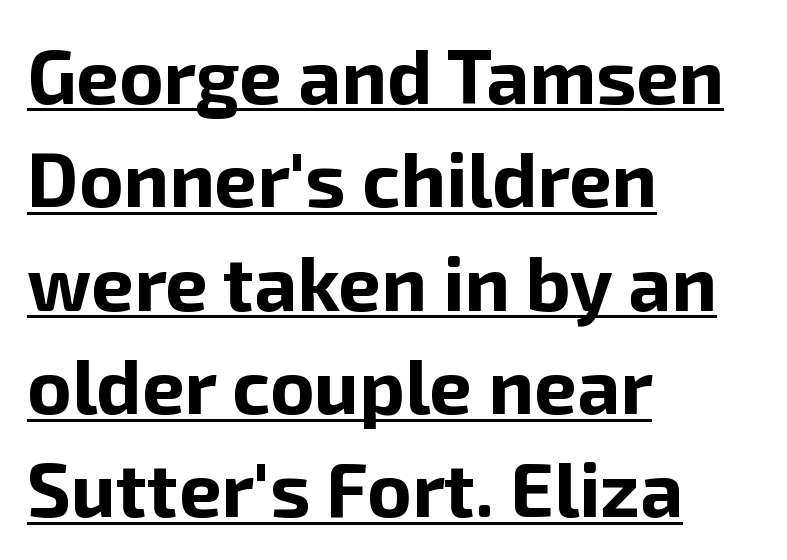
{"serif": "no", "italic": "no", "bold": "yes", "weight": "bold", "width": "normal", "stroke_contrast": "low", "x_height": "medium", "monospaced": "no", "underline": "yes", "align": "left", "line_spacing": "normal", "line_spacing_ratio": 1.36, "letter_spacing": "normal", "letter_spacing_em": 0.0, "glyph_px": 76}
